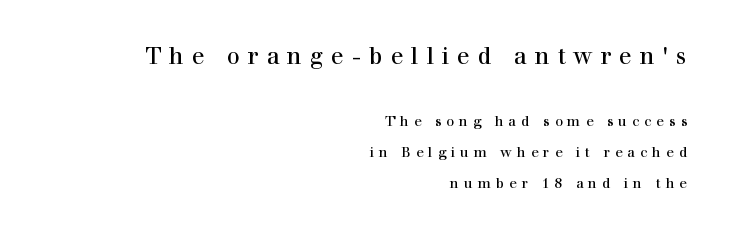
Reading top to bottom, the characters get smaller at the block break. The typography opts for an upright posture over an oblique one. Only glyphs here, with clear space below each row. Every row of glyphs terminates at an identical x-position on the right.
